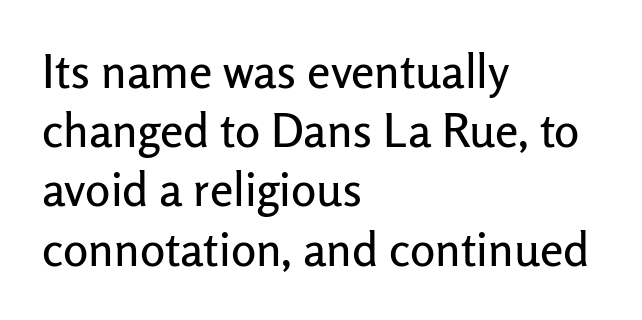
A roman cut, with each character standing at attention. A clean baseline with only descenders dipping below it. Note: no serifs on the glyphs. Which margin do the lines hug? The left one — the right edge is uneven. These lines keep a tight, regular rhythm from letter to letter. The rendering uses natural spacing where letterforms have individual widths.
